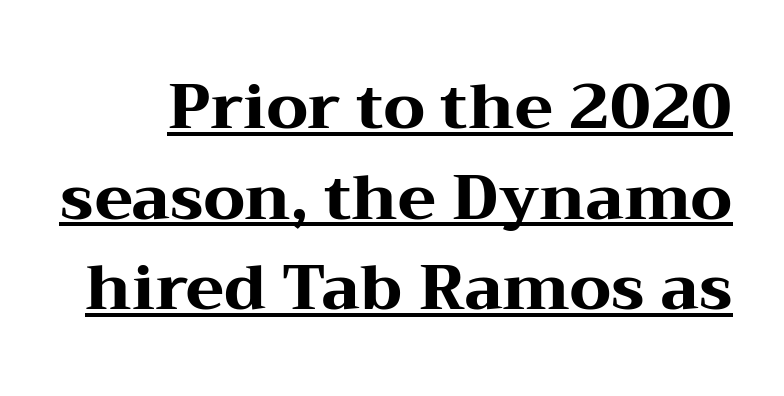
The image shows 63 px heavy, wide serif type, upright; set normal line spacing (1.44x), normal letter spacing, underlined; medium stroke contrast and a medium x-height.
